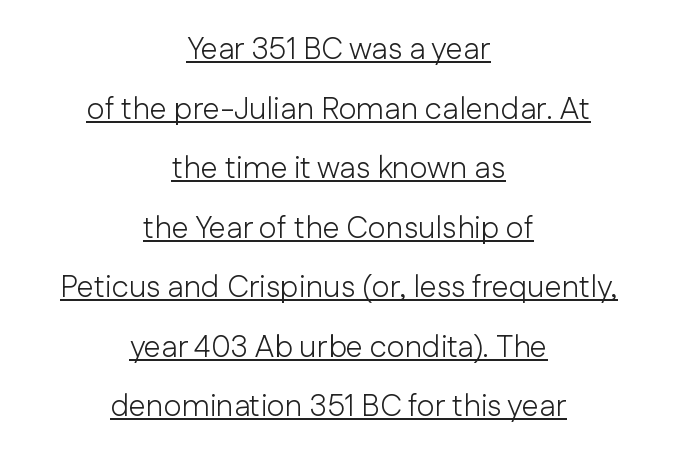
Q: Is the text bold? A: No.
Q: Is the text italic (slanted)? A: No, it is upright.
Q: Is the typeface a serif or a sans-serif typeface? A: Sans-serif.
Q: Is the text underlined? A: Yes.
Q: How is the paragraph aligned? A: Centered.
Q: Is the spacing between letters normal or unusually wide? A: Normal.
Q: Is the spacing between lines tight, normal or loose? A: Loose.
Q: Width (condensed, normal, or wide)? A: Normal.
Q: Stroke contrast? A: Low.
Q: x-height? A: Medium.
Q: Monospaced? A: No.
